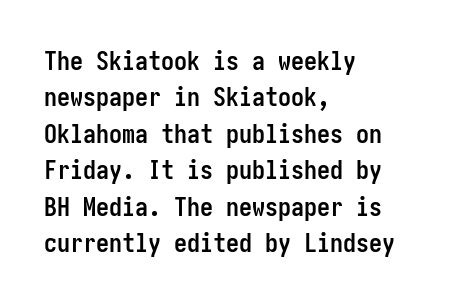
Characters remain perfectly vertical along every line. The passage is arranged the way most books set body copy — flush left. These lines sit exactly where default settings would place them. Nobody touched the tracking dial on this one. Descender tails drop into unmarked territory. Is the type bold? Yes — the strokes are clearly thick and heavy.
